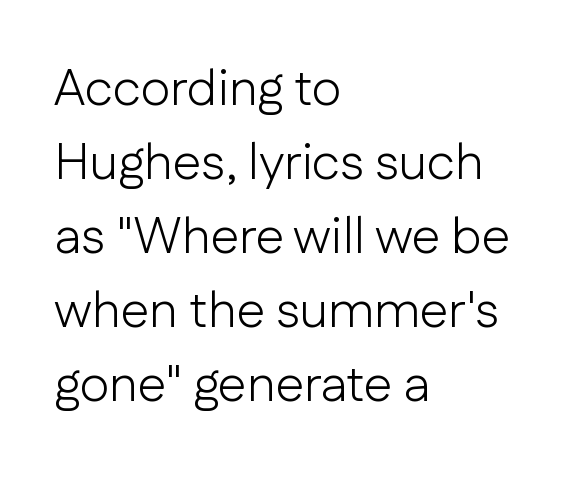
The image shows 51 px light sans-serif type, upright; set left-aligned, normal line spacing (1.45x), normal letter spacing, not underlined; low stroke contrast and a medium x-height.
